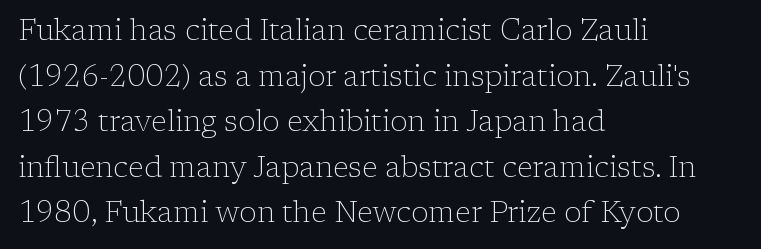
Q: Is the text bold? A: No.
Q: Is the text italic (slanted)? A: No, it is upright.
Q: Is the typeface a serif or a sans-serif typeface? A: Serif.
Q: Is the text underlined? A: No.
Q: How is the paragraph aligned? A: Left-aligned.
Q: Is the spacing between letters normal or unusually wide? A: Normal.
Q: Is the spacing between lines tight, normal or loose? A: Normal.
Q: Width (condensed, normal, or wide)? A: Normal.
Q: Stroke contrast? A: Low.
Q: x-height? A: Medium.
Q: Monospaced? A: No.
